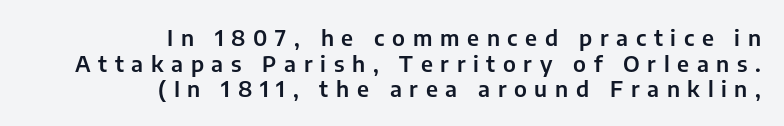
The image shows 22 px text type, upright; set right-aligned, line spacing 1.16x, unusually wide letter spacing (+0.35 em), not underlined.
